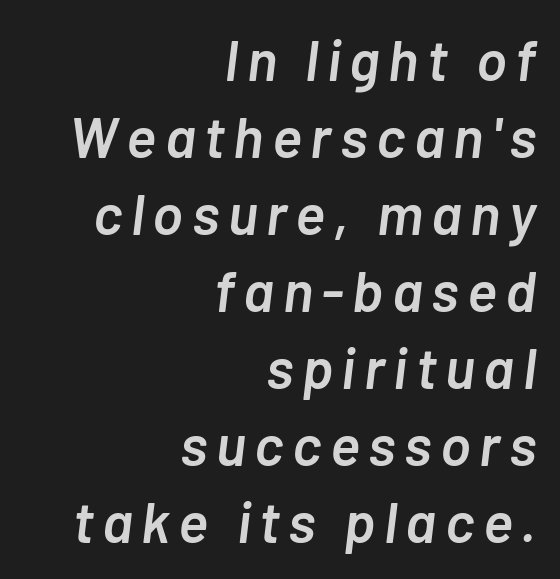
The image shows 57 px semibold type, italic (leaning right); set right-aligned, normal line spacing (1.35x), not underlined; low stroke contrast and a medium x-height.
